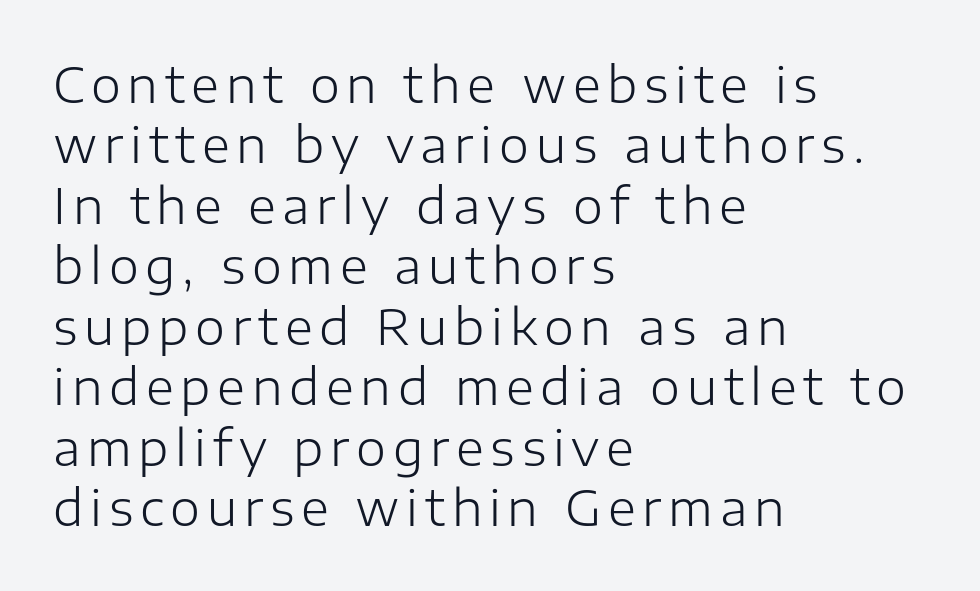
Serif or sans? Sans — the stroke terminals are bare. The rendering anchors every line to the left-hand side. You could not count columns in this text — the font is proportionally spaced. The string is rendered with underlining switched off. This is not heavy type; no bold has been used. The letters stand straight up with perfectly vertical stems.
